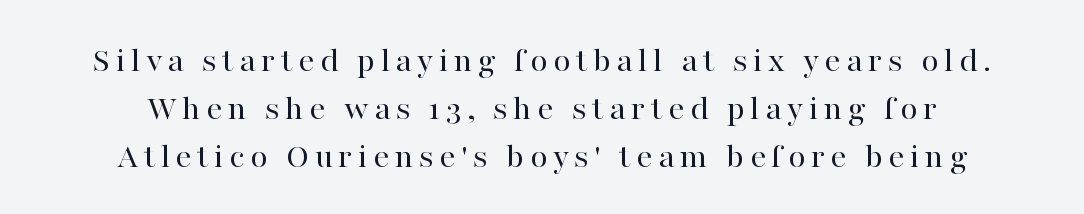
The image shows 36 px regular-weight serif type, upright; set centered, normal line spacing (1.33x), not underlined; high stroke contrast and a medium x-height.
